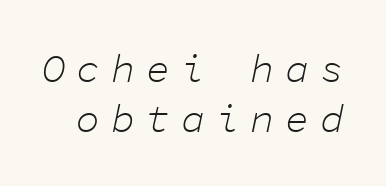
Compared with a typical body face, this is equally light or lighter still. You could only call the tracking loose — the letters float apart. Has an underline been added? It has not. These lines are rendered in a fixed-pitch font.
